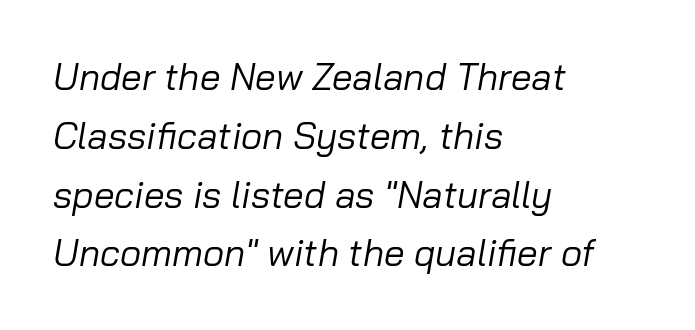
The image shows 37 px regular-weight type, italic (leaning right); set left-aligned, normal line spacing (1.59x), normal letter spacing, not underlined; low stroke contrast and a medium x-height.
